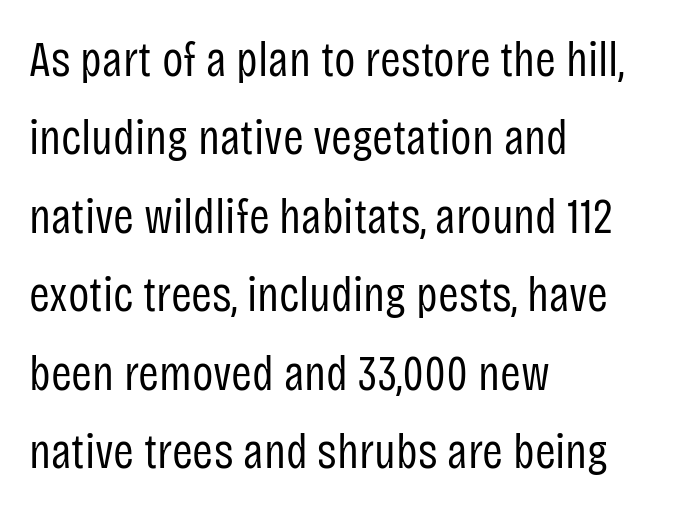
{"serif": "no", "italic": "no", "bold": "no", "weight": "regular", "width": "condensed", "stroke_contrast": "low", "x_height": "large", "monospaced": "no", "underline": "no", "align": "left", "line_spacing": "normal", "line_spacing_ratio": 1.57, "letter_spacing": "normal", "letter_spacing_em": 0.0, "glyph_px": 50}
